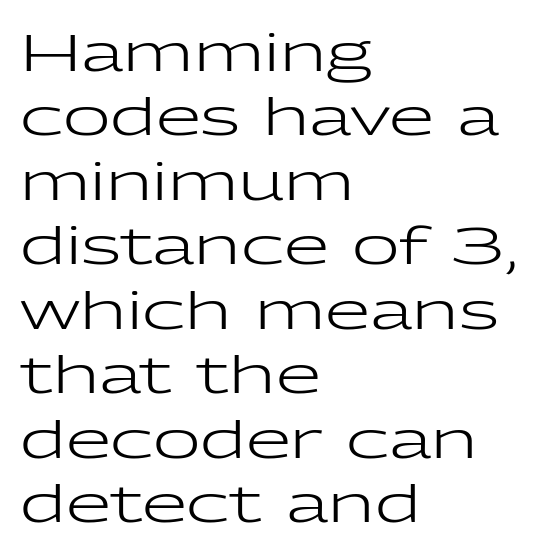
{"serif": "no", "italic": "no", "bold": "no", "weight": "regular", "width": "wide", "stroke_contrast": "low", "x_height": "medium", "monospaced": "no", "underline": "no", "align": "left", "line_spacing_ratio": 1.24, "letter_spacing": "normal", "letter_spacing_em": 0.0, "glyph_px": 52}
